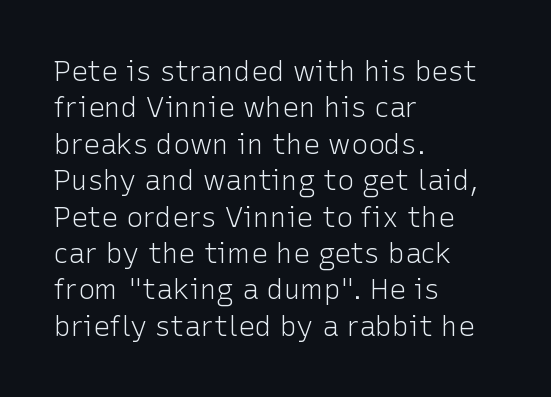
Q: Is the text bold? A: No.
Q: Is the text italic (slanted)? A: No, it is upright.
Q: Is the typeface a serif or a sans-serif typeface? A: Sans-serif.
Q: Is the text underlined? A: No.
Q: How is the paragraph aligned? A: Left-aligned.
Q: Is the spacing between letters normal or unusually wide? A: Normal.
Q: Is the spacing between lines tight, normal or loose? A: Normal.
Q: Width (condensed, normal, or wide)? A: Normal.
Q: Stroke contrast? A: Low.
Q: x-height? A: Medium.
Q: Monospaced? A: No.
